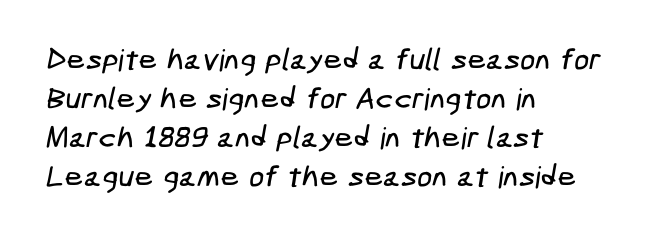
The image shows 30 px condensed sans-serif type; set left-aligned, normal line spacing (1.3x), normal letter spacing, not underlined; low stroke contrast and a medium x-height.
